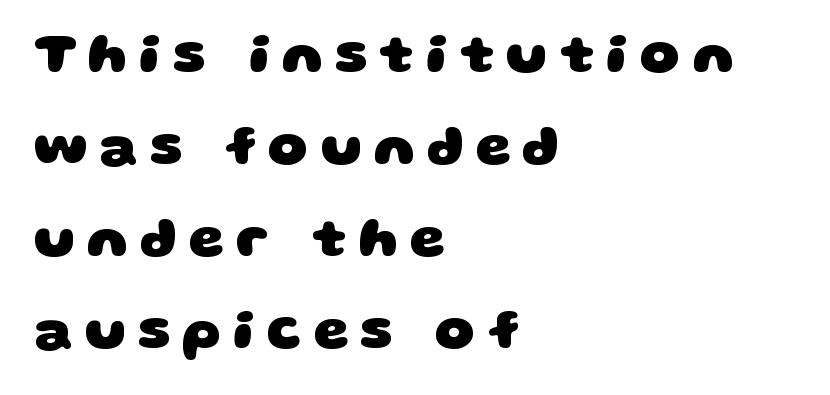
Q: Is the text bold? A: Yes.
Q: Is the typeface a serif or a sans-serif typeface? A: Sans-serif.
Q: Is the text underlined? A: No.
Q: How is the paragraph aligned? A: Left-aligned.
Q: Is the spacing between letters normal or unusually wide? A: Unusually wide.
Q: Is the spacing between lines tight, normal or loose? A: Normal.
Q: Width (condensed, normal, or wide)? A: Wide.
Q: Stroke contrast? A: Low.
Q: x-height? A: Large.
Q: Monospaced? A: No.
